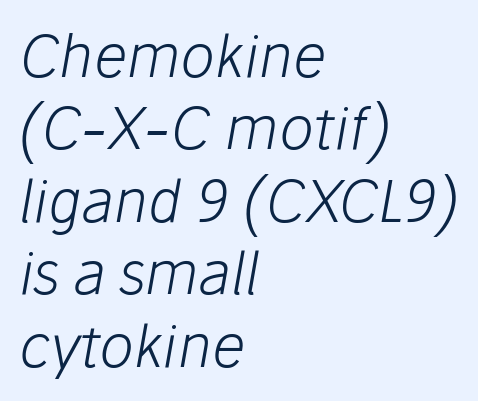
The image shows 58 px light type, italic (leaning right); set left-aligned, normal line spacing (1.25x), normal letter spacing, not underlined; low stroke contrast and a medium x-height.
